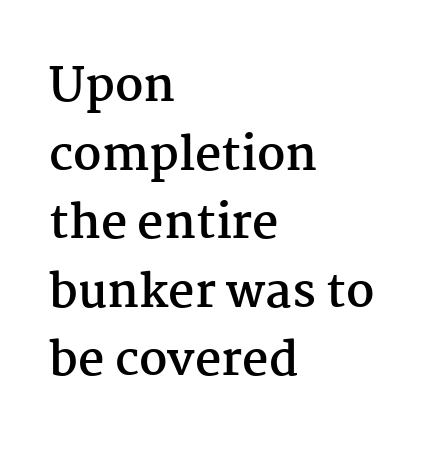
The image shows 46 px semibold serif type, upright; set left-aligned, normal line spacing (1.49x), normal letter spacing, not underlined; medium stroke contrast and a medium x-height.
